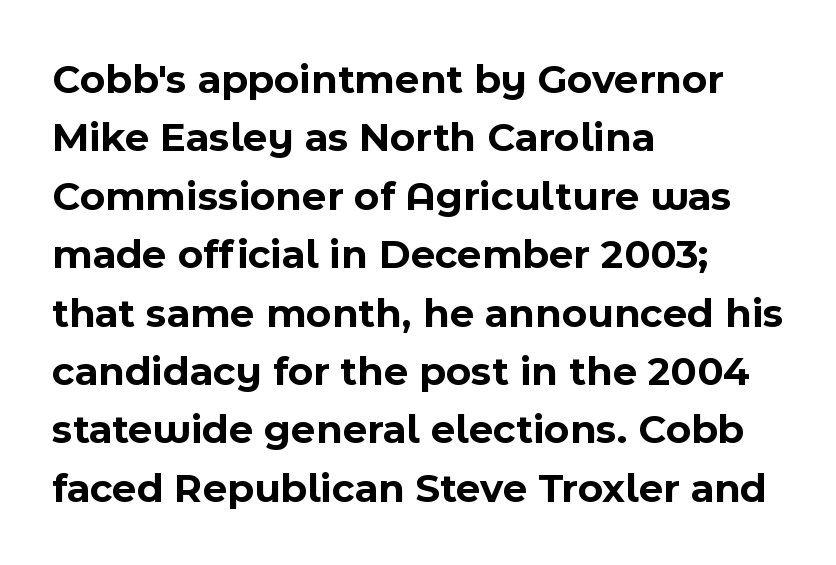
{"serif": "no", "italic": "no", "bold": "yes", "weight": "bold", "width": "normal", "x_height": "medium", "monospaced": "no", "underline": "no", "align": "left", "line_spacing": "normal", "line_spacing_ratio": 1.39, "letter_spacing": "normal", "letter_spacing_em": 0.0, "glyph_px": 42}
